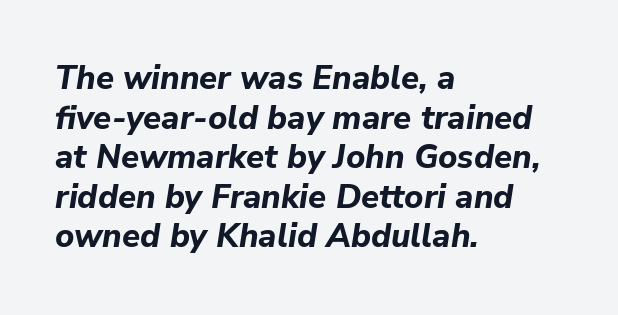
{"italic": "yes", "lean": "right", "slant_degrees": 9, "bold": "yes", "weight": "bold", "width": "normal", "stroke_contrast": "low", "x_height": "medium", "monospaced": "no", "underline": "no", "align": "left", "line_spacing_ratio": 1.2, "letter_spacing": "normal", "letter_spacing_em": 0.0, "glyph_px": 33}
